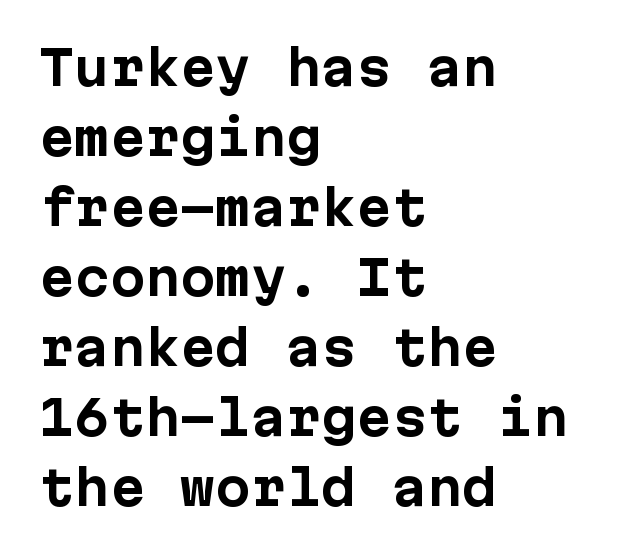
The face used here has the dense, thick strokes of a bold. Horizontally, the lines are justified to the leading edge only. Every character sits straight up, as roman type does. Reading down the column, the eye jumps a familiar distance to each next line. Type style note: lacks serifs.
